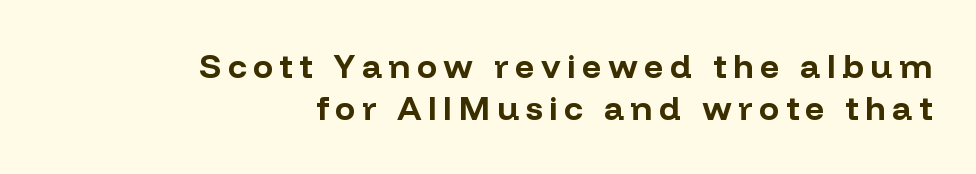
A typesetter would call this proportional, since set widths differ per character. Teacher's note: observe the even right margin — that is flush-right alignment. The lettering stays uniformly vertical, giving the passage a roman look. I'd describe the lettering as bold — thick and assertive.
